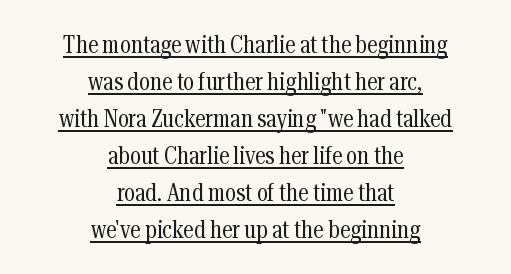
The cut favours lightness, reaching ordinary text weight at its darkest. The specimen includes a rule beneath the text block's lines. Honestly, the letter spacing is just normal — you wouldn't notice it. Regular leading. The type sits square on the baseline with zero lean. Layout note: lines centered.
